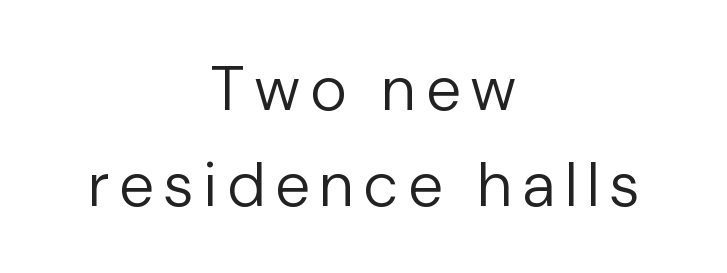
Notice how descenders clear the ascenders below comfortably — that's standard leading. Designer's note — italics off, roman on. Caption: face not bold, strokes unweighted. The text block is weighted toward neither margin, spreading evenly from the middle.
